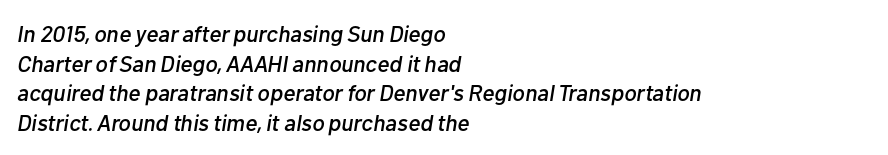
Nobody touched the tracking dial on this one. The passage shown is not underscored anywhere. If you drew a ruler down the left edge, every line would touch it. The font's italic variant was chosen for this text. The rows are spaced the way most documents space them.
